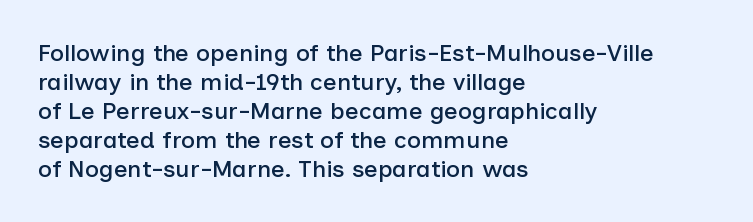
{"italic": "no", "underline": "no", "align": "left", "line_spacing_ratio": 1.21, "letter_spacing": "normal", "letter_spacing_em": 0.0, "glyph_px": 24}
